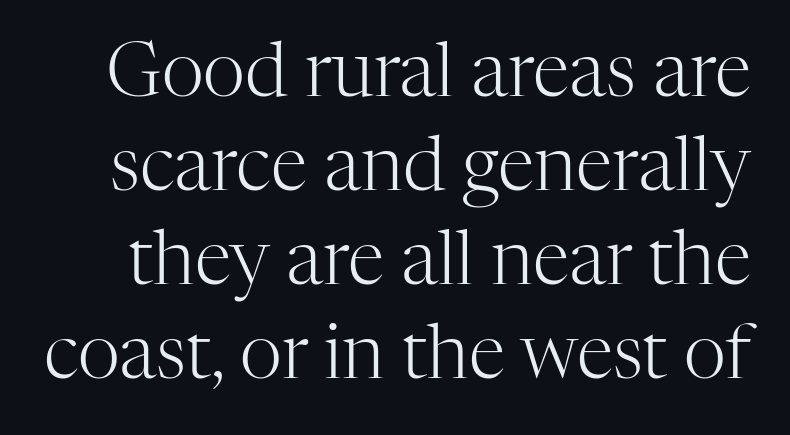
The image shows 74 px light serif type, upright; set normal line spacing (1.27x), normal letter spacing, not underlined; high stroke contrast and a medium x-height.
